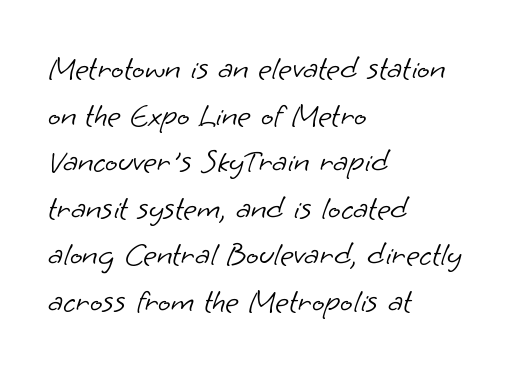
{"serif": "no", "bold": "no", "weight": "light", "width": "normal", "stroke_contrast": "low", "x_height": "small", "monospaced": "no", "underline": "no", "align": "left", "line_spacing": "normal", "line_spacing_ratio": 1.41, "letter_spacing": "normal", "letter_spacing_em": 0.0, "glyph_px": 33}
